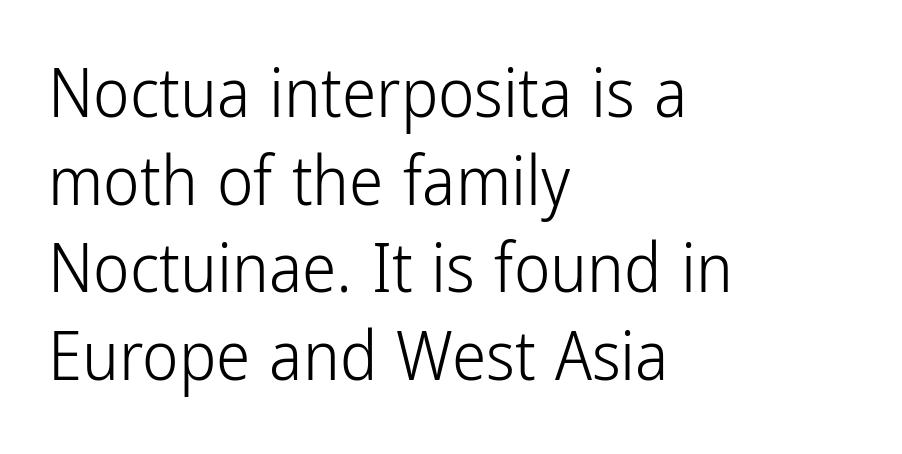
The designer went with a sans here, leaving each stem footless. Each letter keeps its own natural width here, so spacing adapts to shape. The weight tops out at a normal text grade. Is there much room between lines? A standard amount, neither cramped nor airy. A student would call this left alignment; a typographer would say flush left, rag right. Tracking here is standard; glyphs follow each other at the usual distance.
